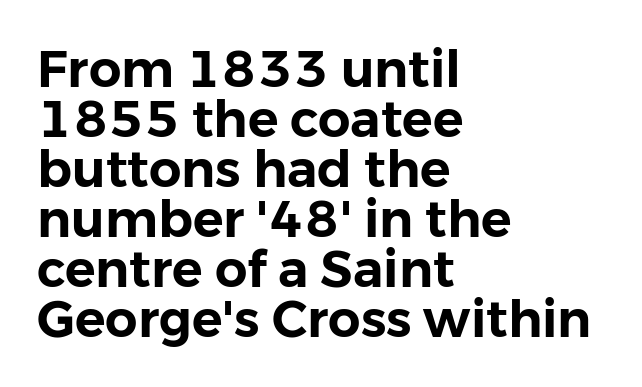
The letterforms sit shoulder to shoulder at normal distance. No italicization has been applied; the sample stays upright. Stroke terminals: plain, sans-serif. You could not count columns in this text — the font is proportionally spaced. The area under the type is left untouched. Visually the block forms a straight wall on the left and a jagged coastline on the right.
